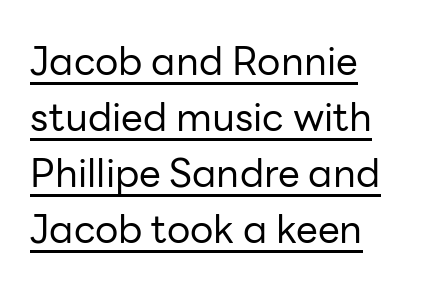
Q: Is the text bold? A: No.
Q: Is the text italic (slanted)? A: No, it is upright.
Q: Is the typeface a serif or a sans-serif typeface? A: Sans-serif.
Q: Is the text underlined? A: Yes.
Q: How is the paragraph aligned? A: Left-aligned.
Q: Is the spacing between letters normal or unusually wide? A: Normal.
Q: Is the spacing between lines tight, normal or loose? A: Normal.
Q: Width (condensed, normal, or wide)? A: Normal.
Q: Stroke contrast? A: Low.
Q: x-height? A: Medium.
Q: Monospaced? A: No.
